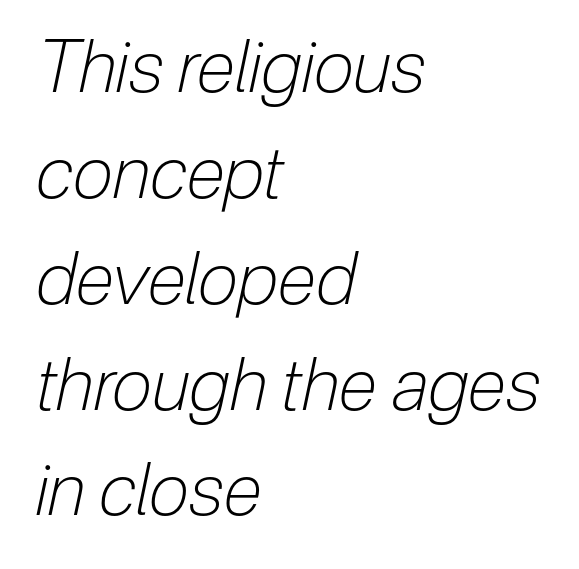
Q: Is the text bold? A: No.
Q: Is the text italic (slanted)? A: Yes, it leans right by about 12 degrees.
Q: Is the text underlined? A: No.
Q: How is the paragraph aligned? A: Left-aligned.
Q: Is the spacing between letters normal or unusually wide? A: Normal.
Q: Is the spacing between lines tight, normal or loose? A: Normal.
Q: Width (condensed, normal, or wide)? A: Condensed.
Q: Stroke contrast? A: Low.
Q: x-height? A: Medium.
Q: Monospaced? A: No.
